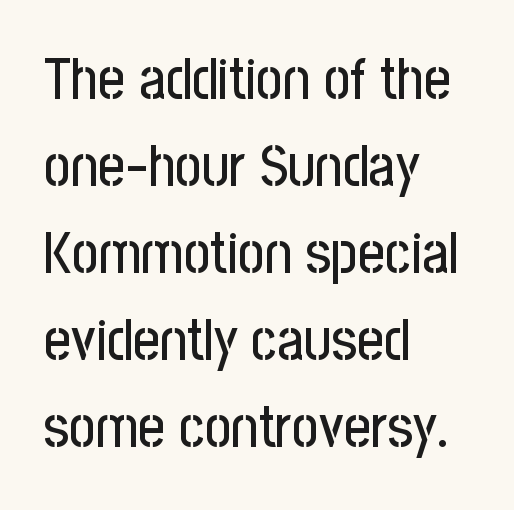
{"serif": "no", "italic": "no", "width": "condensed", "stroke_contrast": "low", "x_height": "medium", "monospaced": "no", "underline": "no", "align": "left", "line_spacing": "normal", "line_spacing_ratio": 1.5, "letter_spacing": "normal", "letter_spacing_em": 0.0, "glyph_px": 58}
